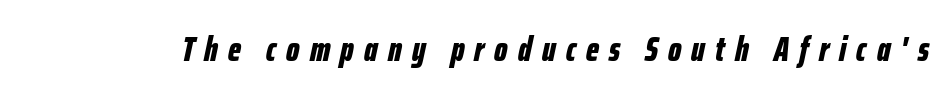
Q: Is the text bold? A: Yes.
Q: Is the text italic (slanted)? A: Yes, it leans right by about 12 degrees.
Q: Is the text underlined? A: No.
Q: Is the spacing between letters normal or unusually wide? A: Unusually wide.
Q: Width (condensed, normal, or wide)? A: Condensed.
Q: Stroke contrast? A: Low.
Q: x-height? A: Medium.
Q: Monospaced? A: No.
